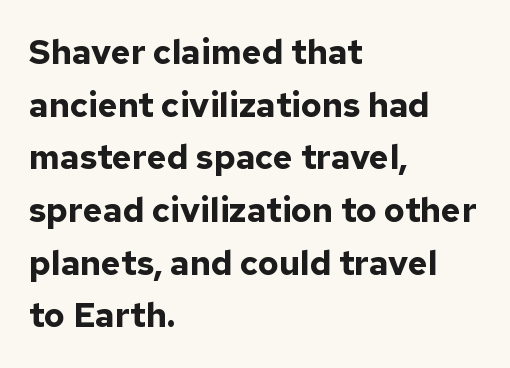
Q: Is the text bold? A: Yes.
Q: Is the text italic (slanted)? A: No, it is upright.
Q: Is the typeface a serif or a sans-serif typeface? A: Sans-serif.
Q: Is the text underlined? A: No.
Q: How is the paragraph aligned? A: Left-aligned.
Q: Is the spacing between letters normal or unusually wide? A: Normal.
Q: Is the spacing between lines tight, normal or loose? A: Normal.
Q: Width (condensed, normal, or wide)? A: Normal.
Q: Stroke contrast? A: Low.
Q: x-height? A: Medium.
Q: Monospaced? A: No.
